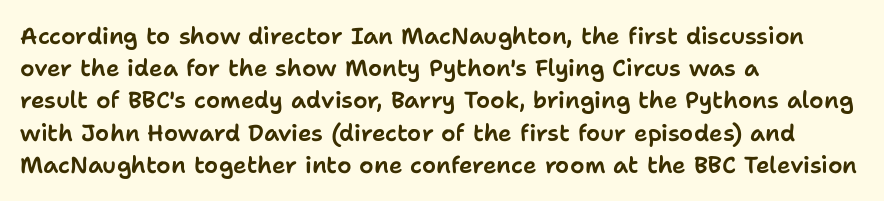
Q: Is the text italic (slanted)? A: No, it is upright.
Q: Is the text underlined? A: No.
Q: How is the paragraph aligned? A: Left-aligned.
Q: Is the spacing between letters normal or unusually wide? A: Normal.
Q: Is the spacing between lines tight, normal or loose? A: Normal.
